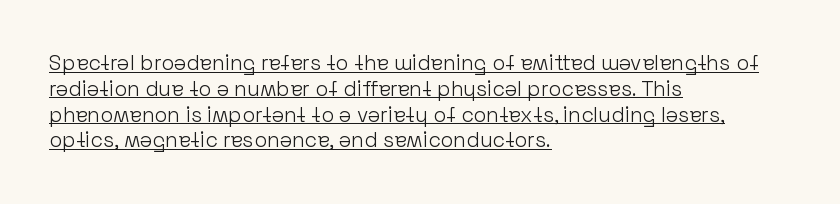
{"italic": "no", "bold": "no", "underline": "yes", "align": "left", "line_spacing_ratio": 1.23, "letter_spacing": "normal", "letter_spacing_em": 0.0, "glyph_px": 21}
